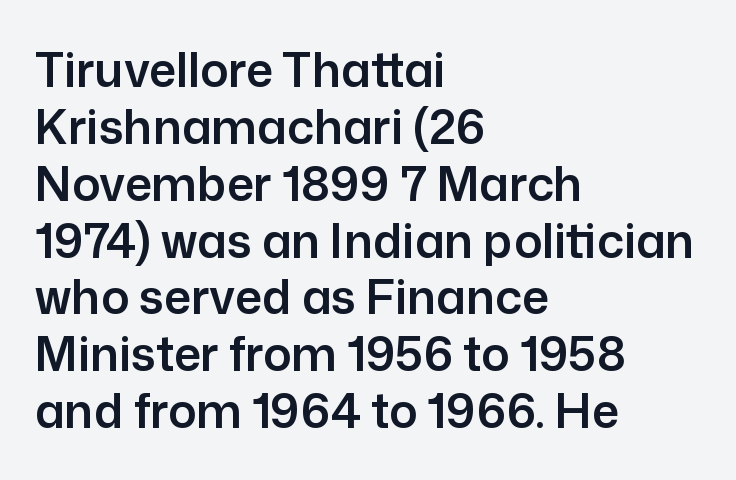
Type without underlining. Tracking value appears to be zero — textbook default spacing. The face used here is proportionally spaced, like ordinary book or web type. This sample uses an upright cut, with every glyph sitting square on the baseline.
